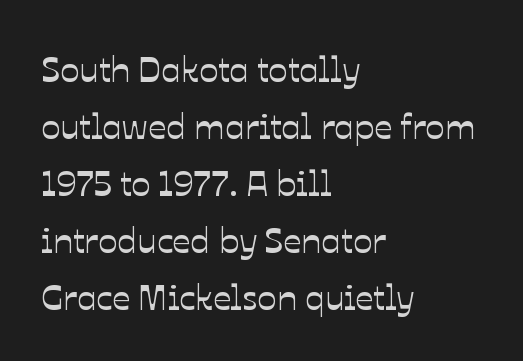
The compositor pushed each line to the left boundary. This is the regular roman posture of the typeface. Is this a fixed-width face? No — the glyphs have proportional, varying widths. Reading down the column, the eye jumps a familiar distance to each next line. Observe the ordinary spacing: letters are neighbours, not strangers. The strip under each line holds only bare page.
